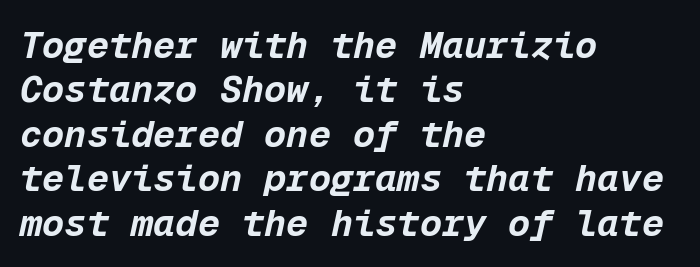
Q: Is the text bold? A: Yes.
Q: Is the text italic (slanted)? A: Yes, it leans right by about 12 degrees.
Q: Is the text underlined? A: No.
Q: How is the paragraph aligned? A: Left-aligned.
Q: Is the spacing between letters normal or unusually wide? A: Normal.
Q: Width (condensed, normal, or wide)? A: Normal.
Q: Stroke contrast? A: Low.
Q: x-height? A: Medium.
Q: Monospaced? A: Yes.
